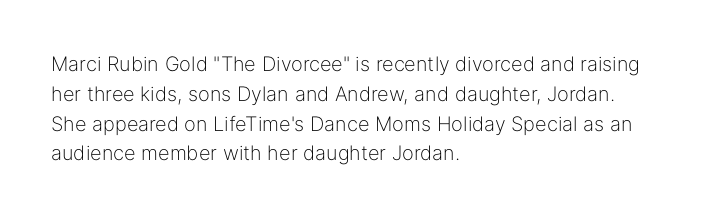
Q: Is the text bold? A: No.
Q: Is the text italic (slanted)? A: No, it is upright.
Q: Is the text underlined? A: No.
Q: How is the paragraph aligned? A: Left-aligned.
Q: Is the spacing between letters normal or unusually wide? A: Normal.
Q: Is the spacing between lines tight, normal or loose? A: Normal.
